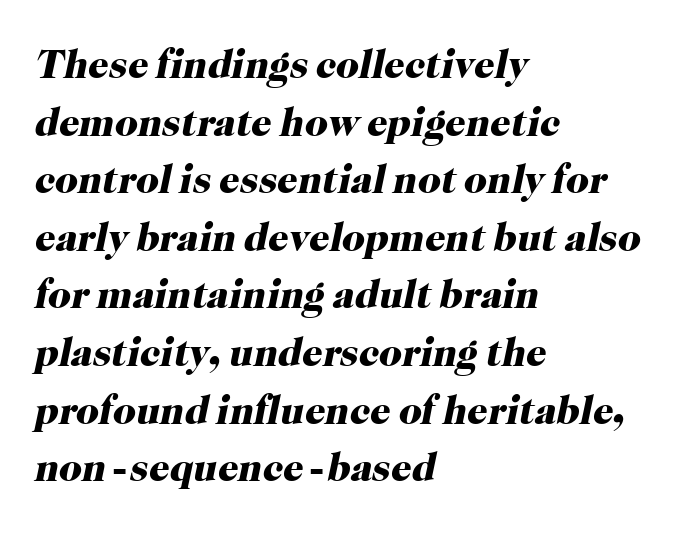
The image shows 40 px heavy serif type, italic (leaning right); set left-aligned, normal line spacing (1.44x), normal letter spacing, not underlined; high stroke contrast and a medium x-height.
